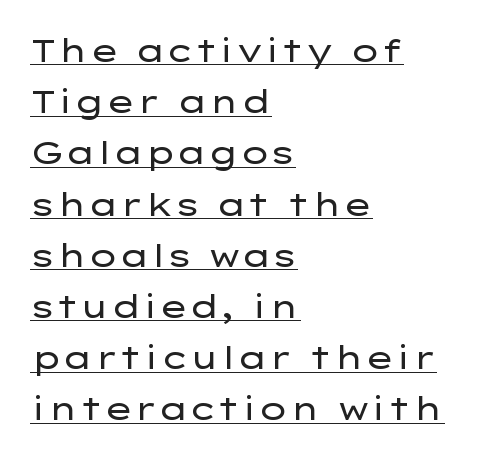
A rule runs beneath these lines of type. Notice how the stems are strictly vertical — no italics here. The paragraph shown leans on its left margin. Stems and bowls with no extra thickness — not bold.
